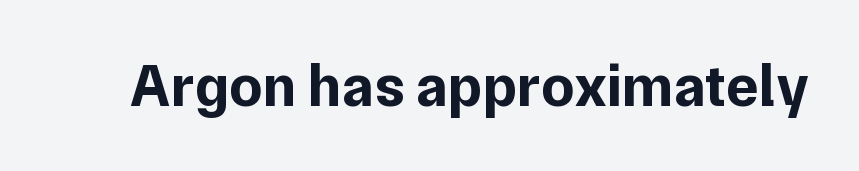
Q: Is the text bold? A: Yes.
Q: Is the text italic (slanted)? A: No, it is upright.
Q: Is the typeface a serif or a sans-serif typeface? A: Sans-serif.
Q: Is the text underlined? A: No.
Q: Is the spacing between letters normal or unusually wide? A: Normal.
Q: Width (condensed, normal, or wide)? A: Normal.
Q: Stroke contrast? A: Low.
Q: x-height? A: Medium.
Q: Monospaced? A: No.
